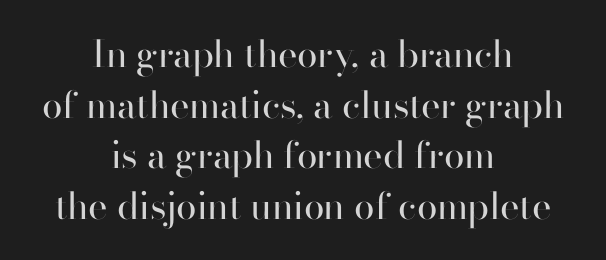
{"serif": "no", "italic": "no", "bold": "no", "weight": "regular", "width": "normal", "stroke_contrast": "high", "x_height": "small", "monospaced": "no", "underline": "no", "align": "center", "line_spacing": "normal", "line_spacing_ratio": 1.37, "letter_spacing": "normal", "letter_spacing_em": 0.0, "glyph_px": 37}
